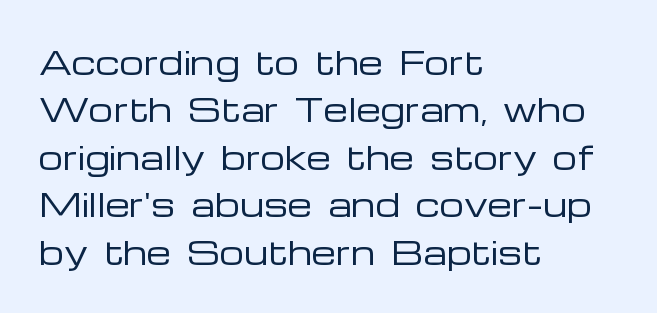
The image shows 31 px regular-weight, wide sans-serif type, upright; set left-aligned, normal line spacing (1.53x), normal letter spacing, not underlined; low stroke contrast and a medium x-height.
